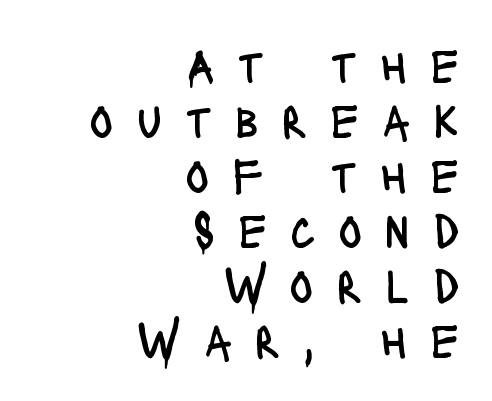
The image shows 50 px regular-weight, condensed sans-serif type, upright; set right-aligned, tight line spacing (1.1x), unusually wide letter spacing (+0.46 em), not underlined; low stroke contrast and a large x-height.
